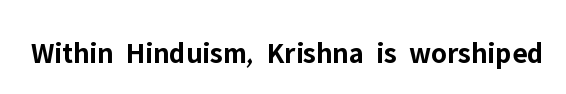
Q: Is the text bold? A: Yes.
Q: Is the text italic (slanted)? A: No, it is upright.
Q: Is the typeface a serif or a sans-serif typeface? A: Sans-serif.
Q: Is the text underlined? A: No.
Q: Is the spacing between letters normal or unusually wide? A: Normal.
Q: Width (condensed, normal, or wide)? A: Normal.
Q: Stroke contrast? A: Low.
Q: x-height? A: Medium.
Q: Monospaced? A: No.
